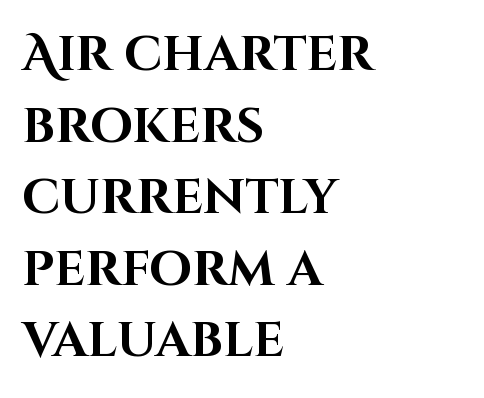
The image shows 49 px bold sans-serif type, upright; set left-aligned, normal line spacing (1.46x), normal letter spacing, not underlined; high stroke contrast and a large x-height.
